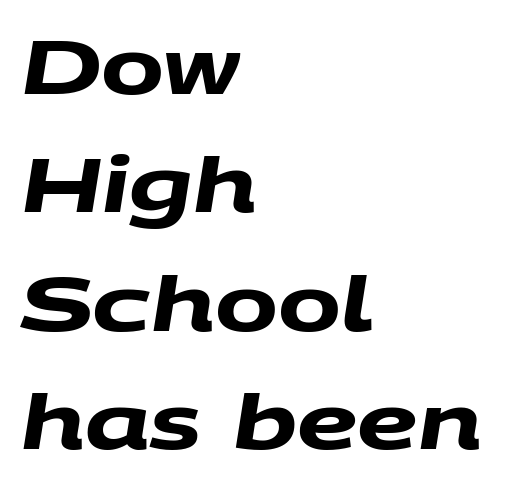
A typesetter would call this proportional, since set widths differ per character. Evenly set lines give the paragraph a standard silhouette. Does extra space separate the letters? No, they use regular spacing. Words float on clear page, feet unadorned. Leftover space on each line is placed entirely after the last word. Look at the bottom of the vertical strokes: they stop flat, with no serifs.
